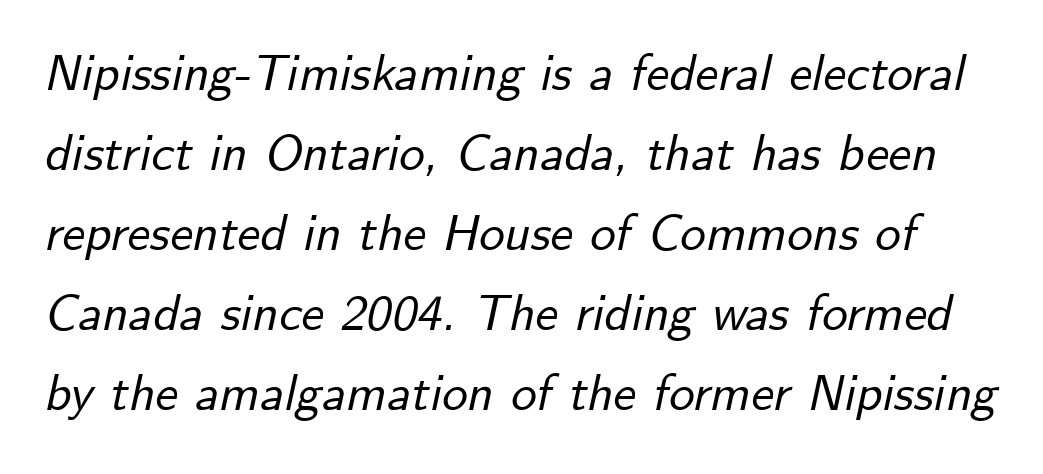
Q: Is the text italic (slanted)? A: Yes, it leans right by about 12 degrees.
Q: Is the text underlined? A: No.
Q: Is the spacing between letters normal or unusually wide? A: Normal.
Q: Is the spacing between lines tight, normal or loose? A: Normal.
Q: Width (condensed, normal, or wide)? A: Normal.
Q: Stroke contrast? A: Low.
Q: x-height? A: Small.
Q: Monospaced? A: No.
